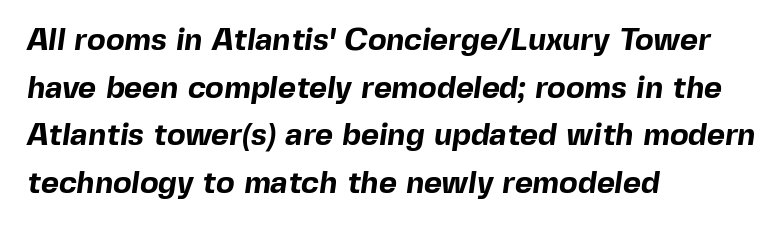
Q: Is the text bold? A: Yes.
Q: Is the typeface a serif or a sans-serif typeface? A: Sans-serif.
Q: Is the text underlined? A: No.
Q: How is the paragraph aligned? A: Left-aligned.
Q: Is the spacing between letters normal or unusually wide? A: Normal.
Q: Is the spacing between lines tight, normal or loose? A: Normal.
Q: Width (condensed, normal, or wide)? A: Normal.
Q: x-height? A: Medium.
Q: Monospaced? A: No.
